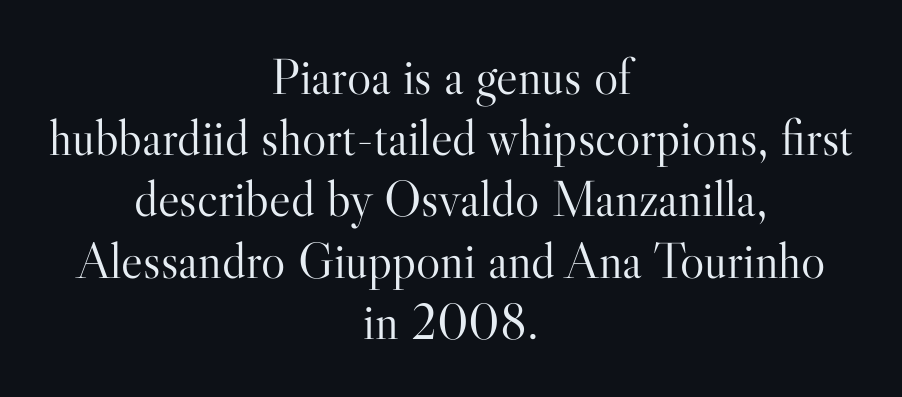
Characters remain perfectly vertical along every line. Is the block centered? Yes — each line is placed symmetrically about the middle. Does the type have serifs? Yes, each stem ends in a small foot. You could call the tracking neutral — neither tight nor loose. The glyphs are unaccompanied by any horizontal stroke below them. These glyphs show unthickened strokes, regular width or finer.
